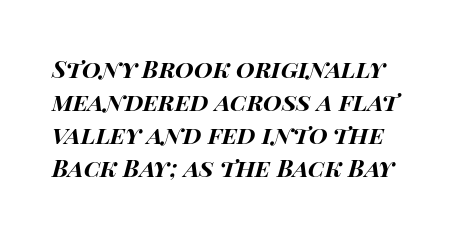
The text carries the slant typical of an italic or oblique font. Notice how descenders clear the ascenders below comfortably — that's standard leading. Glyph-to-glyph distance matches everyday printed text. Stroke thickness is high; the sample reads as a true bold.
